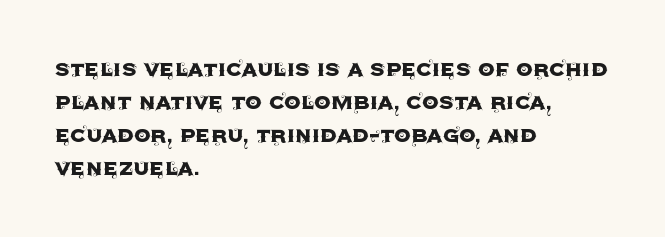
Q: Is the text italic (slanted)? A: No, it is upright.
Q: Is the text underlined? A: No.
Q: How is the paragraph aligned? A: Left-aligned.
Q: Is the spacing between letters normal or unusually wide? A: Normal.
Q: Is the spacing between lines tight, normal or loose? A: Normal.
